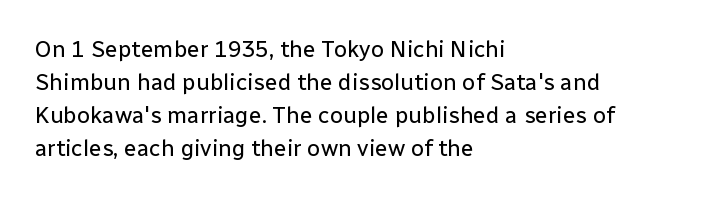
Honestly, the row spacing looks completely unremarkable. Caption: face not bold, strokes unweighted. Posture: vertical. This rendering features lettering with no underline. The setting favours the left margin, as ordinary paragraphs usually do.
